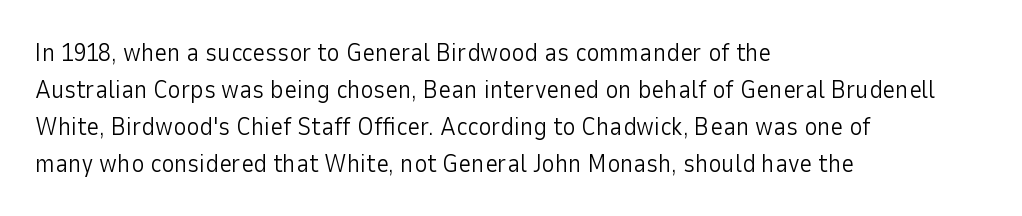
{"italic": "no", "bold": "no", "underline": "no", "align": "left", "line_spacing": "normal", "line_spacing_ratio": 1.48, "letter_spacing": "normal", "letter_spacing_em": 0.0, "glyph_px": 25}
